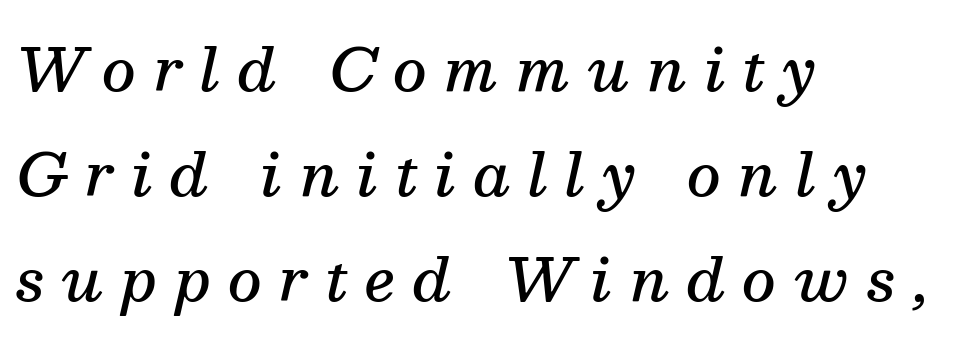
The image shows 59 px semibold serif type, italic (leaning right); set left-aligned, line spacing 1.78x, unusually wide letter spacing (+0.29 em), not underlined; medium stroke contrast and a medium x-height.
